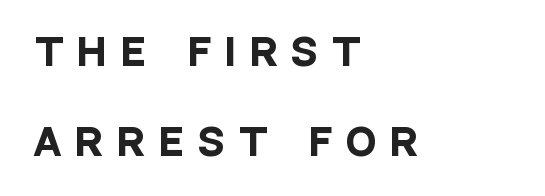
{"serif": "no", "italic": "no", "bold": "yes", "weight": "heavy", "width": "condensed", "stroke_contrast": "low", "x_height": "large", "monospaced": "no", "underline": "no", "align": "left", "line_spacing": "loose", "line_spacing_ratio": 2.49, "letter_spacing": "wide", "letter_spacing_em": 0.42, "glyph_px": 36}
